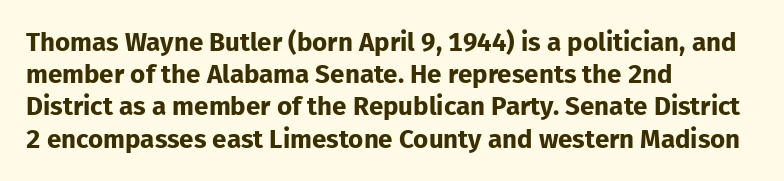
Q: Is the text bold? A: Yes.
Q: Is the text italic (slanted)? A: No, it is upright.
Q: Is the text underlined? A: No.
Q: How is the paragraph aligned? A: Left-aligned.
Q: Is the spacing between letters normal or unusually wide? A: Normal.
